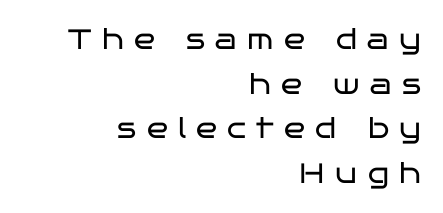
Q: Is the text bold? A: No.
Q: Is the text italic (slanted)? A: No, it is upright.
Q: Is the typeface a serif or a sans-serif typeface? A: Sans-serif.
Q: Is the text underlined? A: No.
Q: How is the paragraph aligned? A: Right-aligned.
Q: Is the spacing between letters normal or unusually wide? A: Unusually wide.
Q: Is the spacing between lines tight, normal or loose? A: Normal.
Q: Width (condensed, normal, or wide)? A: Wide.
Q: Stroke contrast? A: Low.
Q: x-height? A: Large.
Q: Monospaced? A: No.
